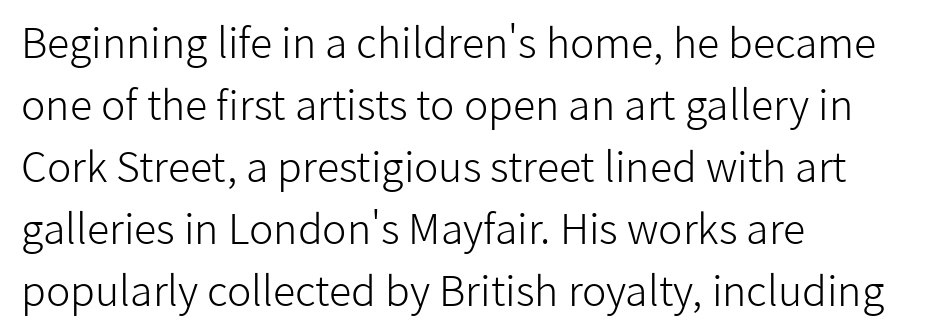
This sample has the flowing, uneven cadence of proportional lettering. Any mark beneath the type? The region is blank. Reading down the column, the eye jumps a familiar distance to each next line. Reading down the block, your eye returns to a fixed left position each line. Heft: none added — not bold. The specimen reads as upright at a glance.
